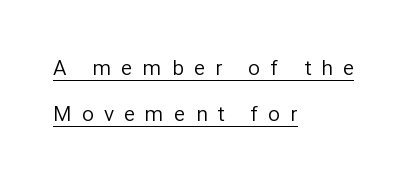
In CSS terms this would be text-align: left. Compared with undecorated copy, this sample adds a rule below the words. Summary of vertical rhythm: relaxed, with wide interline spacing. A quiet, ordinary-to-light weight characterises the typeface. Quick note: not italic, upright. Characters follow at a spacing far wider than the type designer built in.
